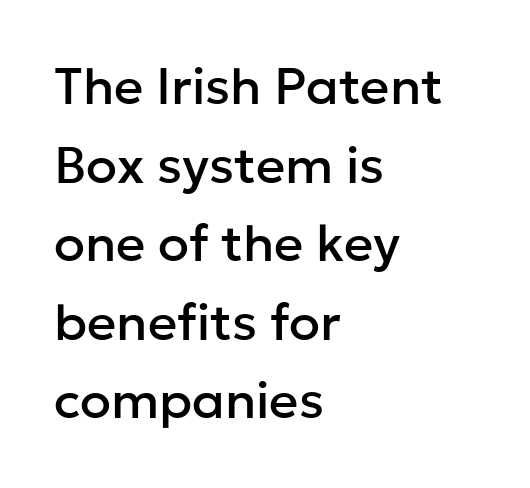
Beneath every word, the page is bare. Is there any slant? The stems are plumb. Look at the tracking — it's just the regular setting, nothing added. These lines are rendered in a variable-pitch font. Note: no serifs on the glyphs.
